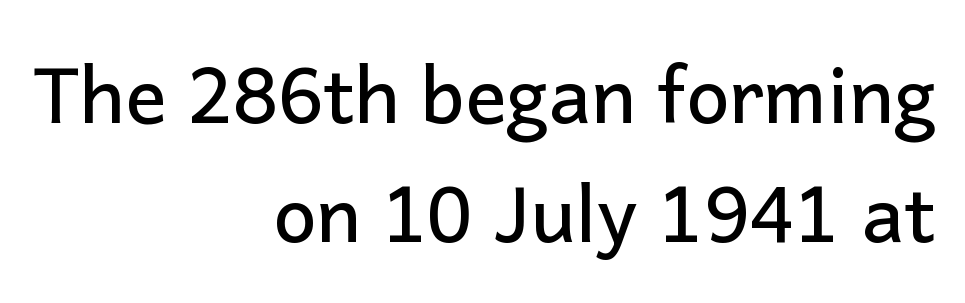
{"serif": "no", "italic": "no", "width": "normal", "stroke_contrast": "low", "x_height": "medium", "monospaced": "no", "underline": "no", "align": "right", "line_spacing": "normal", "line_spacing_ratio": 1.55, "letter_spacing": "normal", "letter_spacing_em": 0.0, "glyph_px": 77}
